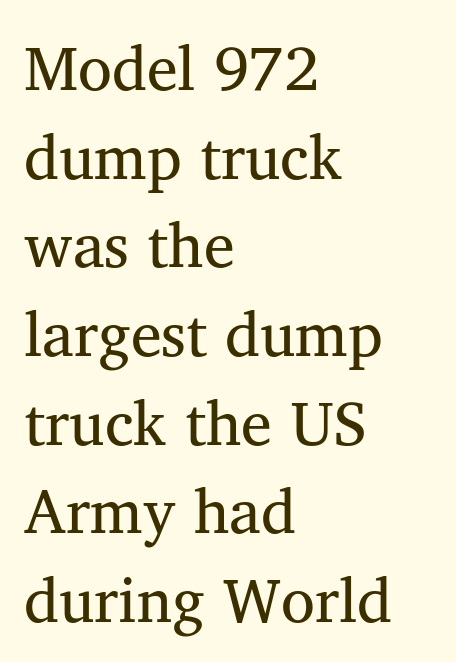
{"serif": "yes", "italic": "no", "bold": "no", "weight": "regular", "width": "normal", "stroke_contrast": "medium", "x_height": "medium", "monospaced": "no", "underline": "no", "align": "left", "line_spacing": "normal", "line_spacing_ratio": 1.43, "letter_spacing": "normal", "letter_spacing_em": 0.0, "glyph_px": 62}
